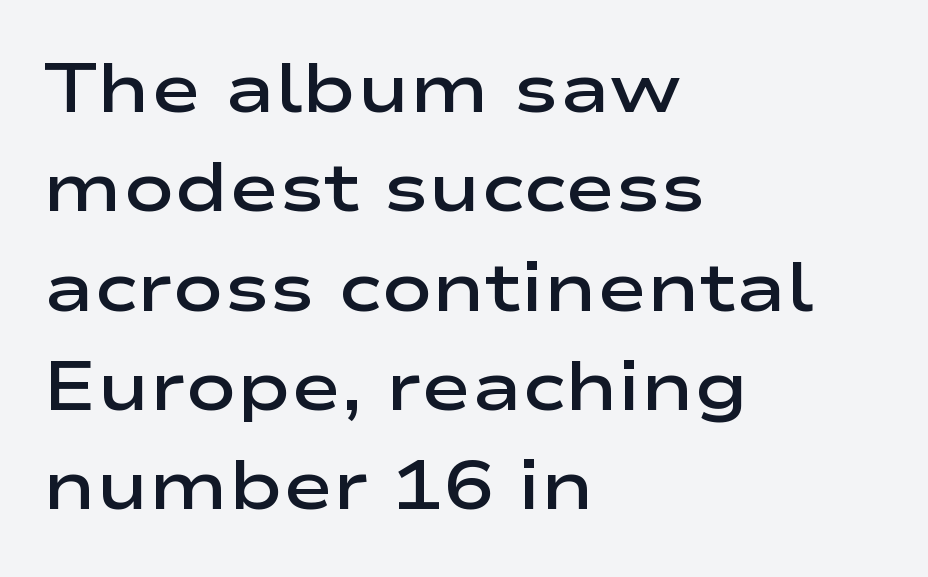
The image shows 68 px semibold, wide sans-serif type, upright; set left-aligned, normal line spacing (1.46x), normal letter spacing, not underlined; low stroke contrast and a medium x-height.
